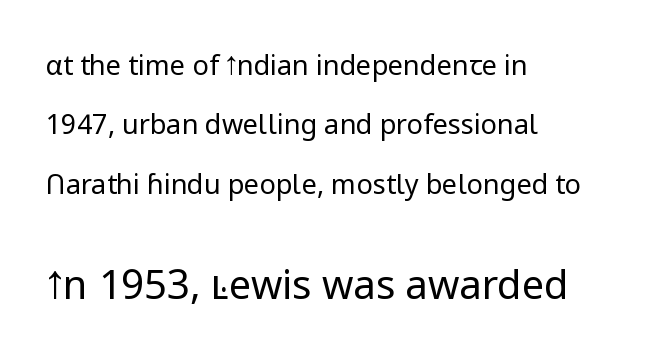
{"serif": "no", "italic": "no", "bold": "no", "weight": "regular", "width": "normal", "stroke_contrast": "low", "x_height": "medium", "monospaced": "no", "underline": "no", "align": "left", "line_spacing": "loose", "line_spacing_ratio": 2.2, "letter_spacing": "normal", "letter_spacing_em": 0.0, "larger_block": "second", "size_ratio": 1.48, "glyph_px": 40}
